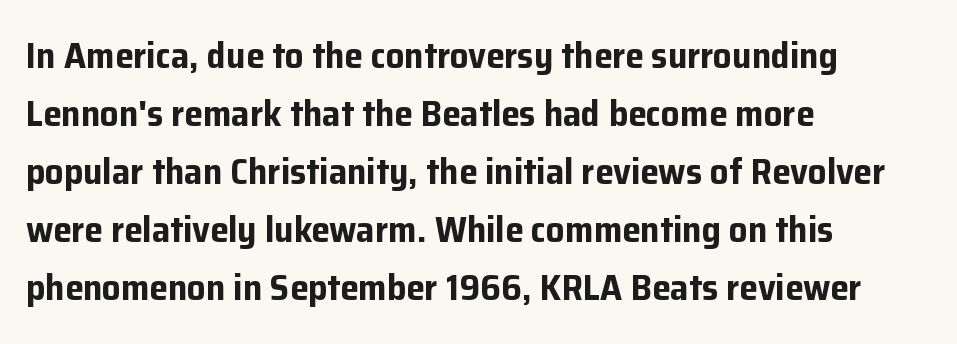
The image shows 37 px bold sans-serif type, upright; set left-aligned, normal line spacing (1.57x), normal letter spacing, not underlined; low stroke contrast and a medium x-height.
